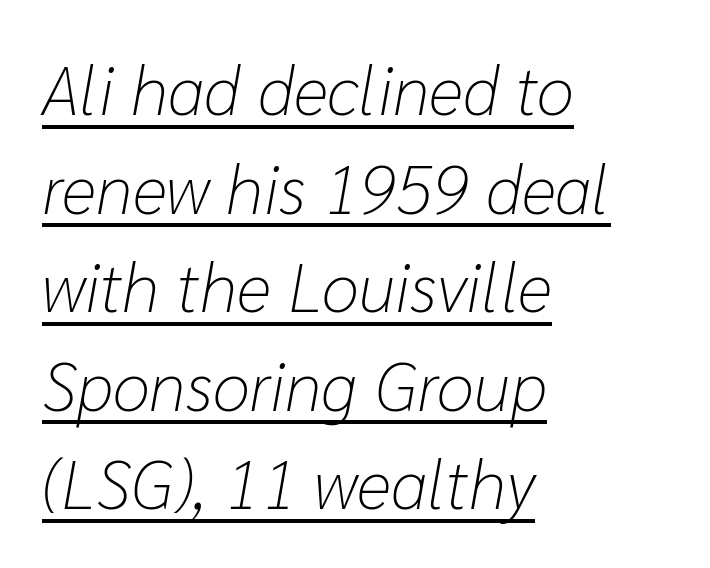
The letters sit at their default tracking, neither squeezed nor spread. These lines are rendered in a variable-pitch font. A light-to-regular cut is what we see here. Characters are canted at an angle relative to the baseline's perpendicular. Compared with a centered layout, this one pins lines to the left instead.
